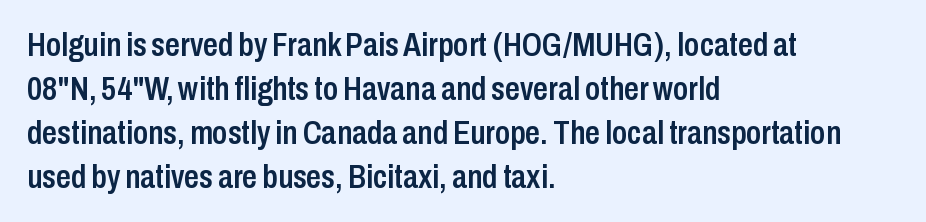
Q: Is the text bold? A: Semi-bold.
Q: Is the text italic (slanted)? A: No, it is upright.
Q: Is the typeface a serif or a sans-serif typeface? A: Sans-serif.
Q: Is the text underlined? A: No.
Q: How is the paragraph aligned? A: Left-aligned.
Q: Is the spacing between letters normal or unusually wide? A: Normal.
Q: Is the spacing between lines tight, normal or loose? A: Normal.
Q: Width (condensed, normal, or wide)? A: Condensed.
Q: Stroke contrast? A: Low.
Q: x-height? A: Medium.
Q: Monospaced? A: No.
